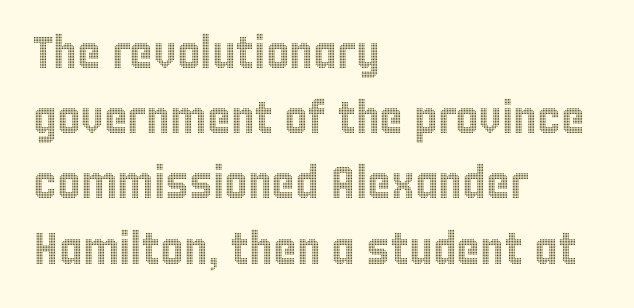
{"italic": "no", "width": "condensed", "x_height": "large", "monospaced": "no", "underline": "no", "align": "left", "line_spacing": "normal", "line_spacing_ratio": 1.45, "letter_spacing": "normal", "letter_spacing_em": 0.0, "glyph_px": 45}
